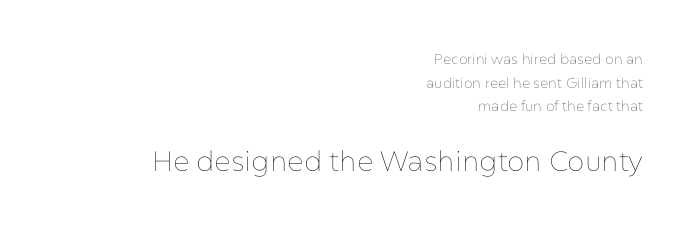
{"italic": "no", "bold": "no", "weight": "thin", "width": "normal", "stroke_contrast": "low", "x_height": "medium", "monospaced": "no", "underline": "no", "align": "right", "line_spacing": "normal", "line_spacing_ratio": 1.69, "letter_spacing": "normal", "letter_spacing_em": 0.0, "larger_block": "second", "size_ratio": 2.0, "glyph_px": 28}
